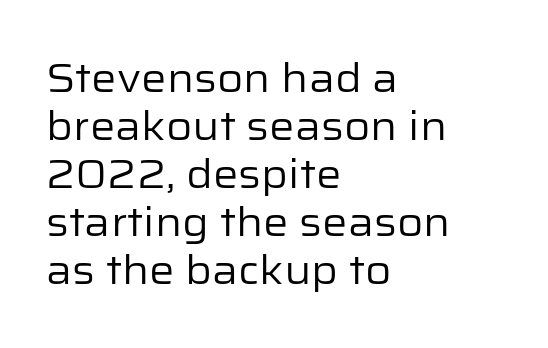
Q: Is the text bold? A: No.
Q: Is the text italic (slanted)? A: No, it is upright.
Q: Is the typeface a serif or a sans-serif typeface? A: Sans-serif.
Q: Is the text underlined? A: No.
Q: How is the paragraph aligned? A: Left-aligned.
Q: Is the spacing between letters normal or unusually wide? A: Normal.
Q: Width (condensed, normal, or wide)? A: Normal.
Q: Stroke contrast? A: Low.
Q: x-height? A: Medium.
Q: Monospaced? A: No.
